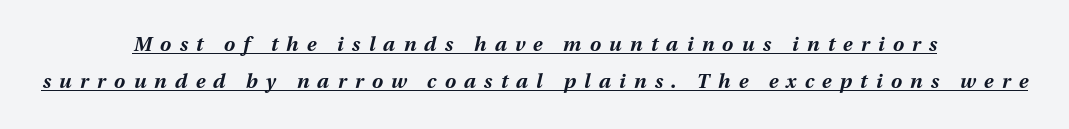
Q: Is the text bold? A: Yes.
Q: Is the text italic (slanted)? A: Yes, it leans right by about 13 degrees.
Q: Is the text underlined? A: Yes.
Q: How is the paragraph aligned? A: Centered.
Q: Is the spacing between letters normal or unusually wide? A: Unusually wide.
